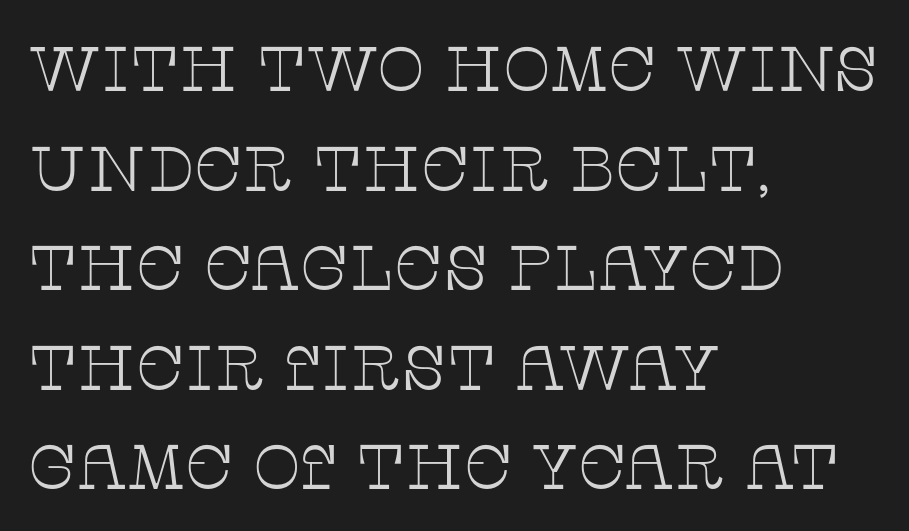
Q: Is the text bold? A: No.
Q: Is the text italic (slanted)? A: No, it is upright.
Q: Is the typeface a serif or a sans-serif typeface? A: Serif.
Q: Is the text underlined? A: No.
Q: How is the paragraph aligned? A: Left-aligned.
Q: Is the spacing between letters normal or unusually wide? A: Normal.
Q: Is the spacing between lines tight, normal or loose? A: Normal.
Q: Width (condensed, normal, or wide)? A: Wide.
Q: Stroke contrast? A: Low.
Q: x-height? A: Large.
Q: Monospaced? A: No.
